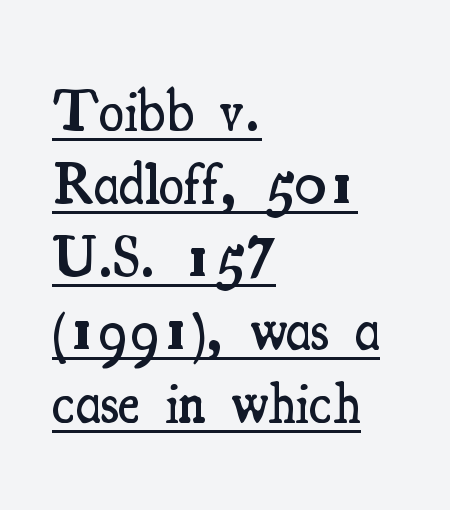
Is there an underline? Yes — a line sits under the letters. Compared with typical body copy, the letter spacing here is the same. The face used here is proportionally spaced, like ordinary book or web type. How would I describe the line gaps? Plain and ordinary. Compared with a centered layout, this one pins lines to the left instead.
